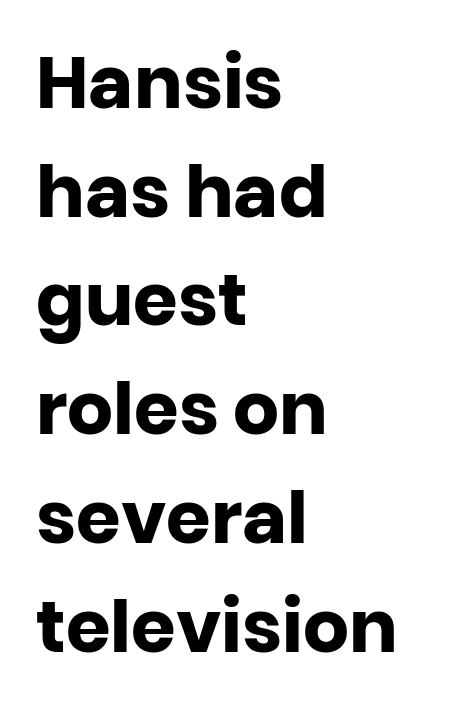
{"serif": "no", "italic": "no", "bold": "yes", "weight": "heavy", "width": "normal", "stroke_contrast": "low", "x_height": "large", "monospaced": "no", "underline": "no", "align": "left", "line_spacing": "normal", "line_spacing_ratio": 1.51, "letter_spacing": "normal", "letter_spacing_em": 0.0, "glyph_px": 72}
